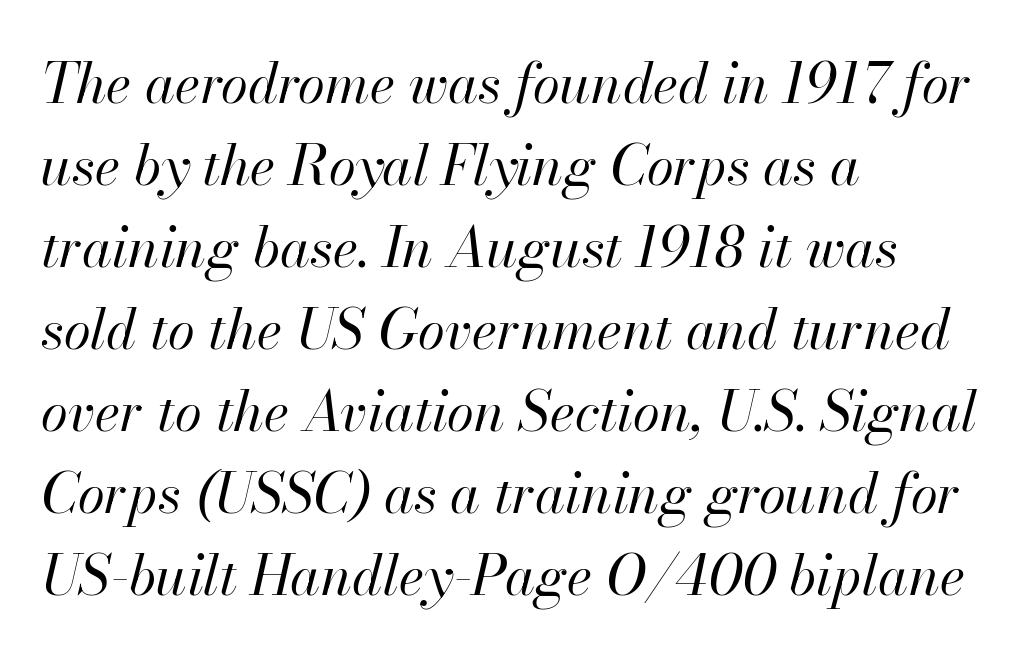
Q: Is the text bold? A: No.
Q: Is the text italic (slanted)? A: Yes, it leans right by about 13 degrees.
Q: Is the text underlined? A: No.
Q: How is the paragraph aligned? A: Left-aligned.
Q: Is the spacing between letters normal or unusually wide? A: Normal.
Q: Is the spacing between lines tight, normal or loose? A: Normal.
Q: Width (condensed, normal, or wide)? A: Normal.
Q: Stroke contrast? A: High.
Q: x-height? A: Small.
Q: Monospaced? A: No.
